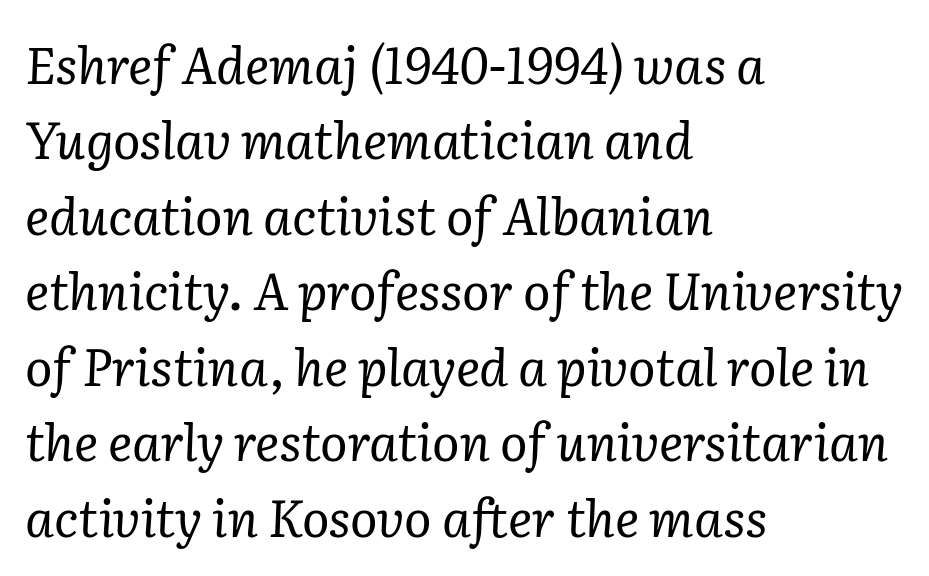
The characters display serif detailing at their extremities. A typesetter would call this leading conventional body-copy spacing. The face used here has a pronounced slope to its letters. Looks like regular typesetting: each glyph gets only the width it needs.
